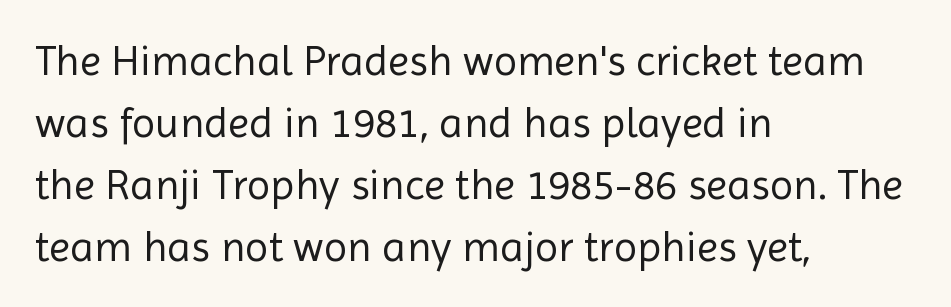
These lines are rendered in a variable-pitch font. Letters have the restrained weight of plain body copy at most. The font's upright variant was chosen for this text. A typesetter would call this leading conventional body-copy spacing.
